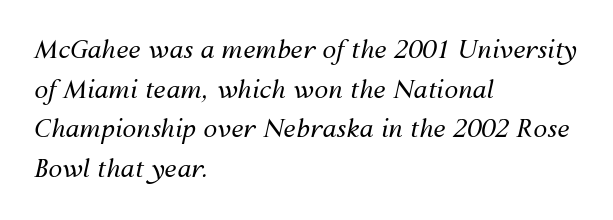
Q: Is the text bold? A: No.
Q: Is the text italic (slanted)? A: Yes, it leans right by about 12 degrees.
Q: Is the text underlined? A: No.
Q: How is the paragraph aligned? A: Left-aligned.
Q: Is the spacing between letters normal or unusually wide? A: Normal.
Q: Is the spacing between lines tight, normal or loose? A: Normal.
